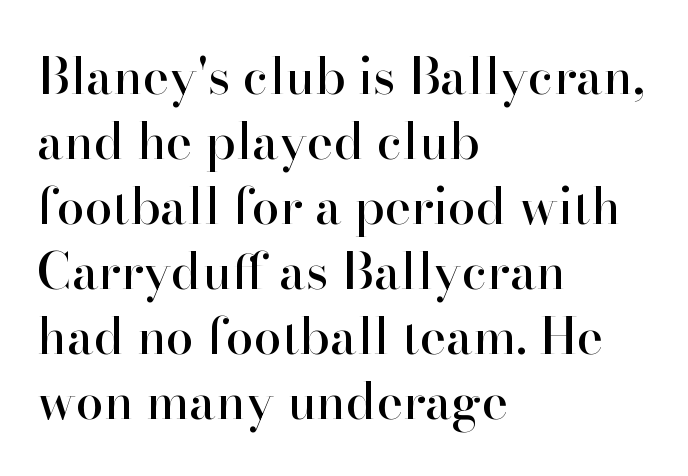
Q: Is the text italic (slanted)? A: No, it is upright.
Q: Is the typeface a serif or a sans-serif typeface? A: Serif.
Q: Is the text underlined? A: No.
Q: How is the paragraph aligned? A: Left-aligned.
Q: Is the spacing between letters normal or unusually wide? A: Normal.
Q: Is the spacing between lines tight, normal or loose? A: Normal.
Q: Width (condensed, normal, or wide)? A: Normal.
Q: Stroke contrast? A: High.
Q: x-height? A: Small.
Q: Monospaced? A: No.
